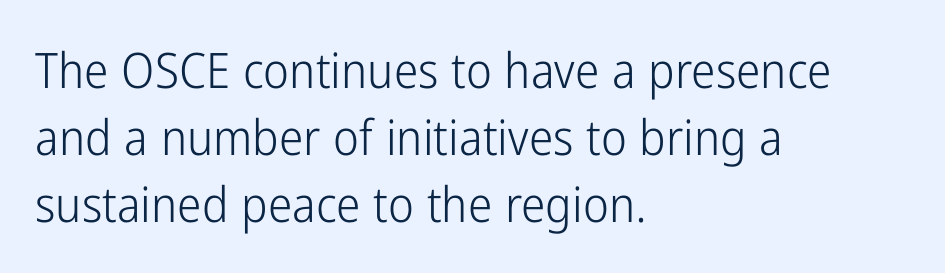
{"serif": "no", "italic": "no", "bold": "no", "weight": "light", "width": "condensed", "stroke_contrast": "low", "x_height": "medium", "monospaced": "no", "underline": "no", "align": "left", "line_spacing": "normal", "line_spacing_ratio": 1.37, "letter_spacing": "normal", "letter_spacing_em": 0.0, "glyph_px": 49}
